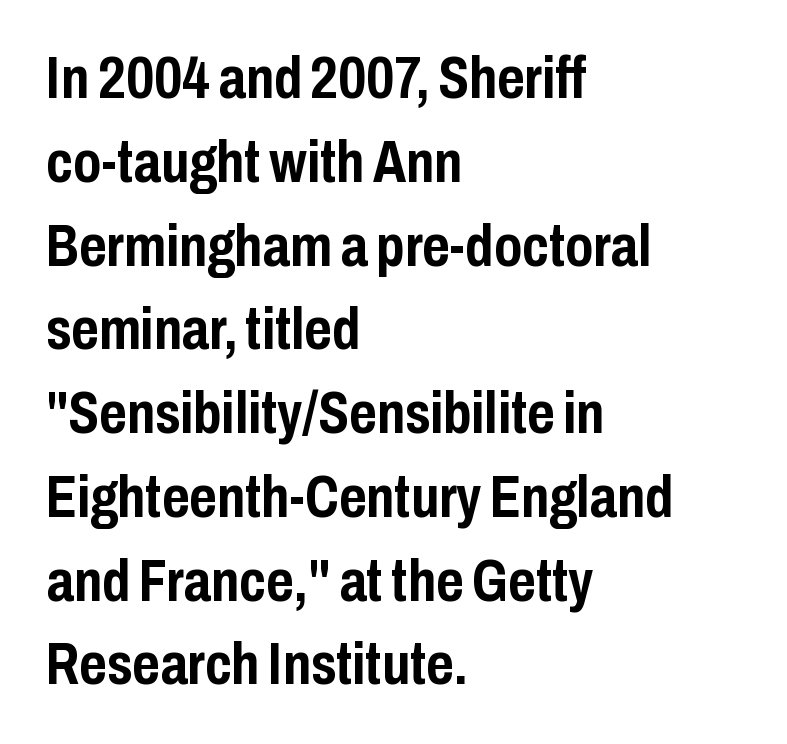
Do the characters align in a grid? No, the font is proportional. Is there any slant? The stems are plumb. Is the letter spacing exaggerated? No — it looks like the ordinary default. Underline: absent.
